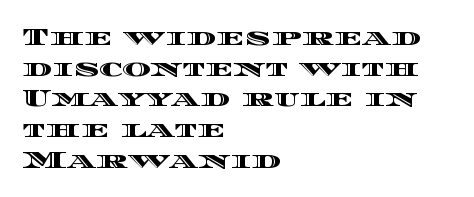
The image shows 24 px text type, upright; set left-aligned, normal line spacing (1.28x), normal letter spacing, not underlined.
